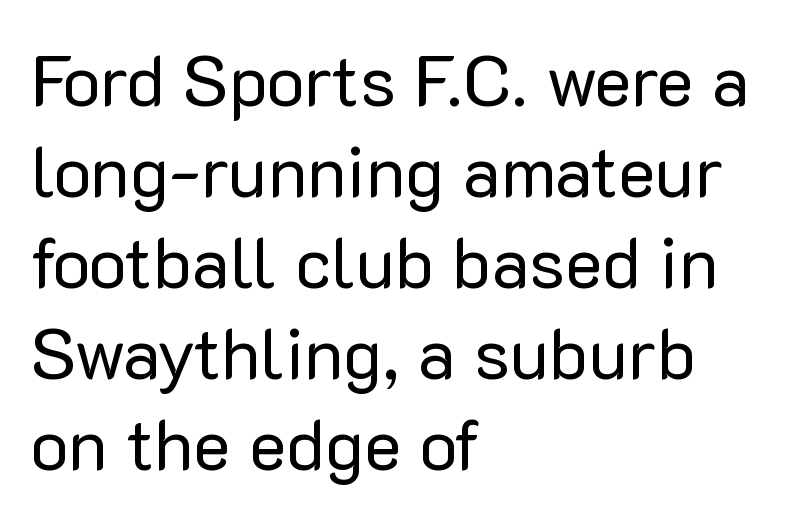
{"serif": "no", "italic": "no", "bold": "no", "weight": "regular", "width": "normal", "stroke_contrast": "low", "x_height": "medium", "monospaced": "no", "underline": "no", "align": "left", "line_spacing": "normal", "line_spacing_ratio": 1.28, "letter_spacing": "normal", "letter_spacing_em": 0.0, "glyph_px": 71}
